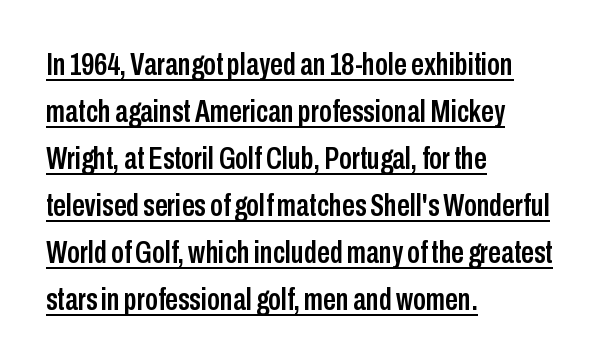
Each letter keeps its own natural width here, so spacing adapts to shape. The rag falls on the right side of this text block. Check the space under the baseline: a stroke is drawn there. You could call the tracking neutral — neither tight nor loose. The axis of the letterforms is exactly vertical. Evenly set lines give the paragraph a standard silhouette.
